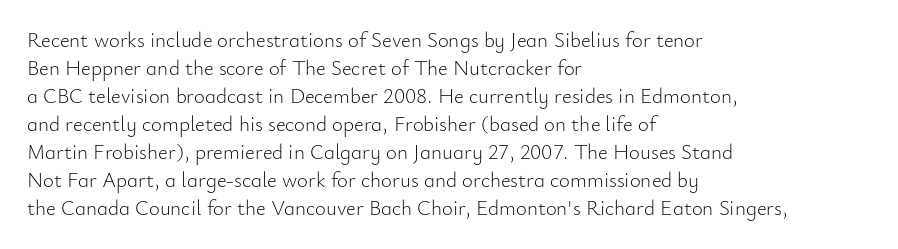
Q: Is the text bold? A: No.
Q: Is the text italic (slanted)? A: No, it is upright.
Q: Is the text underlined? A: No.
Q: How is the paragraph aligned? A: Left-aligned.
Q: Is the spacing between letters normal or unusually wide? A: Normal.
Q: Is the spacing between lines tight, normal or loose? A: Normal.
